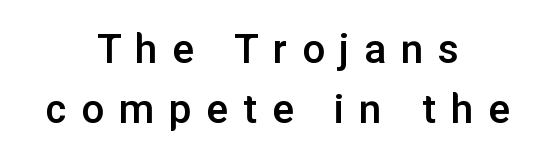
Quick note: underline off. Casual observation: everything's sitting right in the middle. Proportional: the letters do not fall into vertical columns. Loose tracking; the words dissolve into strings of separated letters. The passage shown stacks its lines at a standard gap.
